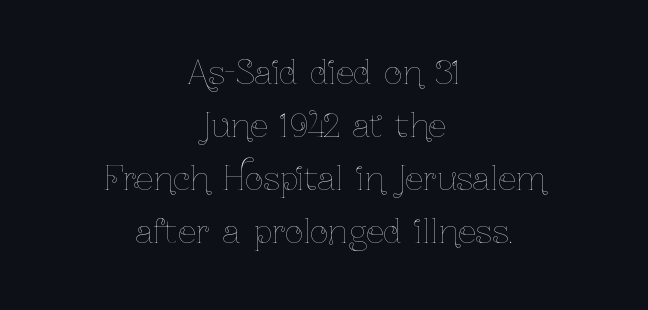
The baseline area is clear. This sample has the flowing, uneven cadence of proportional lettering. The letterforms sit at book weight or below. Posture: straight, roman, zero tilt. Both edges are ragged and mirror each other, which tells us the setting is centered.
